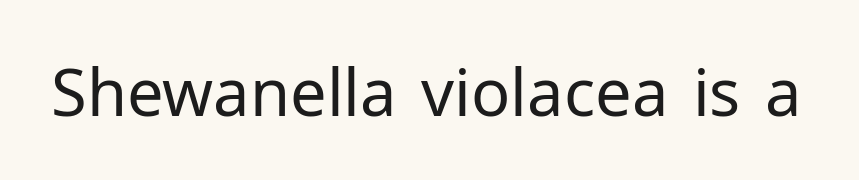
Q: Is the text bold? A: No.
Q: Is the text italic (slanted)? A: No, it is upright.
Q: Is the typeface a serif or a sans-serif typeface? A: Sans-serif.
Q: Is the text underlined? A: No.
Q: Is the spacing between letters normal or unusually wide? A: Normal.
Q: Width (condensed, normal, or wide)? A: Normal.
Q: Stroke contrast? A: Low.
Q: x-height? A: Medium.
Q: Monospaced? A: No.
